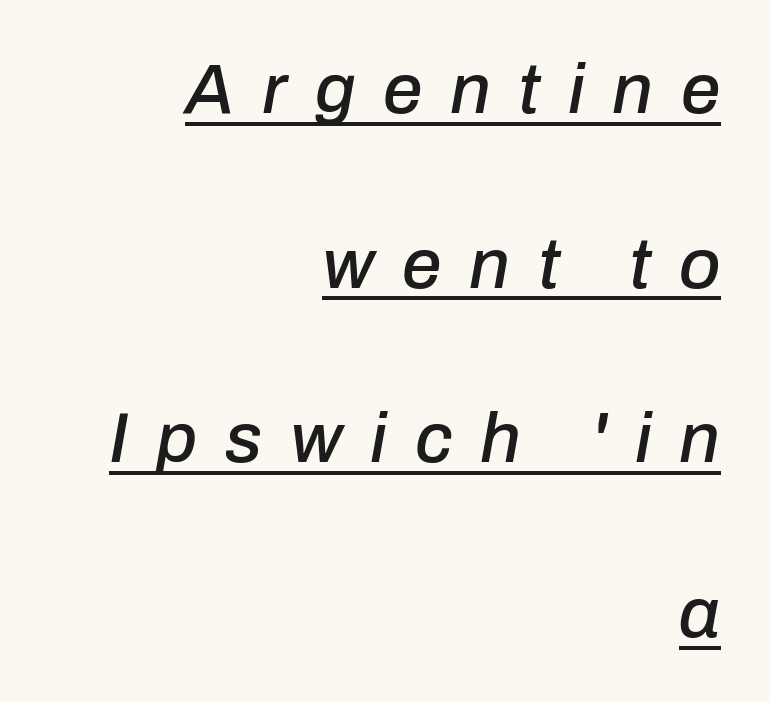
Q: Is the text italic (slanted)? A: Yes, it leans right by about 10 degrees.
Q: Is the text underlined? A: Yes.
Q: How is the paragraph aligned? A: Right-aligned.
Q: Is the spacing between letters normal or unusually wide? A: Unusually wide.
Q: Is the spacing between lines tight, normal or loose? A: Loose.
Q: Width (condensed, normal, or wide)? A: Normal.
Q: Stroke contrast? A: Low.
Q: x-height? A: Medium.
Q: Monospaced? A: No.
